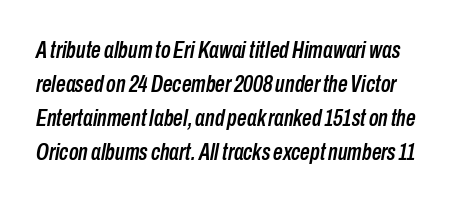
{"italic": "yes", "lean": "right", "slant_degrees": 10, "underline": "no", "align": "left", "line_spacing": "normal", "line_spacing_ratio": 1.42, "letter_spacing": "normal", "letter_spacing_em": 0.0, "glyph_px": 24}
